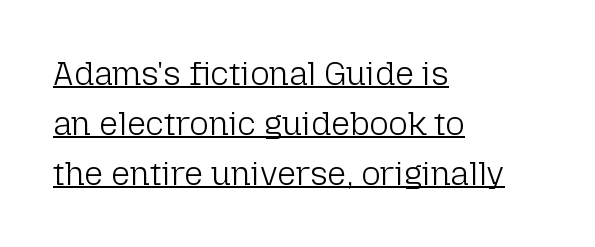
{"serif": "no", "italic": "no", "bold": "no", "weight": "light", "width": "normal", "stroke_contrast": "low", "x_height": "medium", "monospaced": "no", "underline": "yes", "align": "left", "line_spacing": "normal", "line_spacing_ratio": 1.51, "letter_spacing": "normal", "letter_spacing_em": 0.0, "glyph_px": 33}
